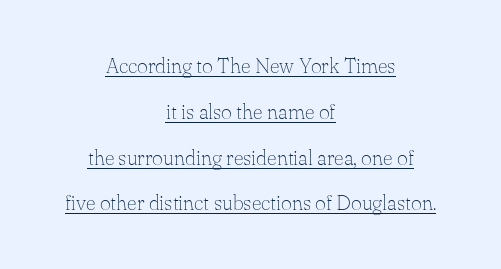
The passage shown has conventional tracking throughout. The sample's only ornament is a line tracing under the words. These lines stack symmetrically, like a column narrowing and widening about its center. Stem width sits at or under what a default text font uses. Ascenders rise straight up at ninety degrees.
